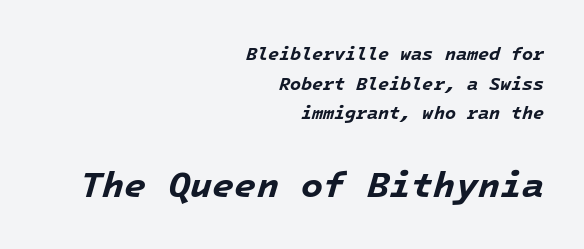
Q: Is the text bold? A: Yes.
Q: Is the text italic (slanted)? A: Yes, it leans right by about 16 degrees.
Q: Is the text underlined? A: No.
Q: How is the paragraph aligned? A: Right-aligned.
Q: Is the spacing between letters normal or unusually wide? A: Normal.
Q: Is the spacing between lines tight, normal or loose? A: Normal.
Q: Which block of text is set in a larger size, the first (top) or the second (bottom)? A: The second (bottom) one.
Q: Width (condensed, normal, or wide)? A: Normal.
Q: Stroke contrast? A: Low.
Q: x-height? A: Medium.
Q: Monospaced? A: Yes.
